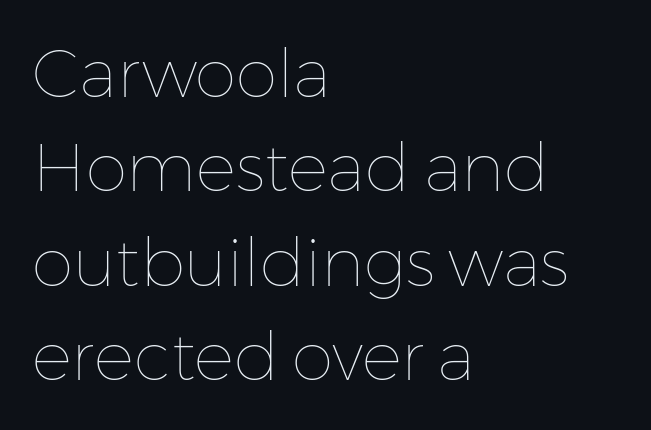
The letters stand upright; this is a roman face. A light-to-regular cut is what we see here. Where is the straight margin? On the left. The tracking reads as untouched default to a designer's eye.
